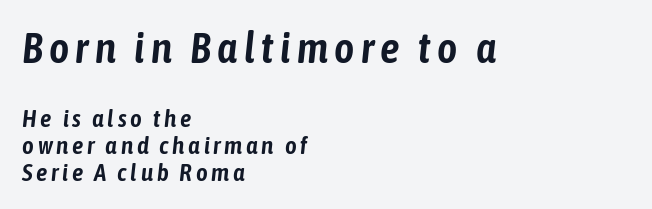
{"italic": "yes", "lean": "right", "slant_degrees": 6, "width": "condensed", "stroke_contrast": "low", "x_height": "medium", "monospaced": "no", "underline": "no", "align": "left", "line_spacing": "tight", "line_spacing_ratio": 1.08, "larger_block": "first", "size_ratio": 1.72, "glyph_px": 43}
